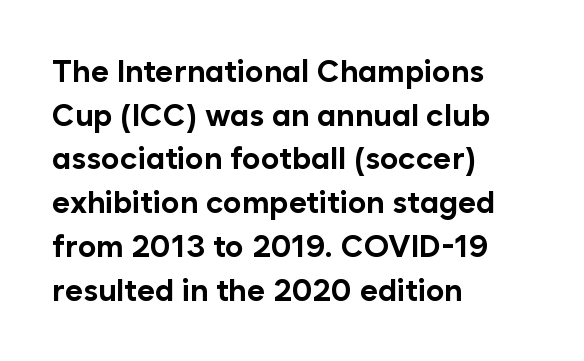
{"serif": "no", "italic": "no", "bold": "yes", "weight": "bold", "width": "normal", "stroke_contrast": "low", "x_height": "medium", "monospaced": "no", "underline": "no", "align": "left", "line_spacing": "normal", "line_spacing_ratio": 1.41, "letter_spacing": "normal", "letter_spacing_em": 0.0, "glyph_px": 31}
